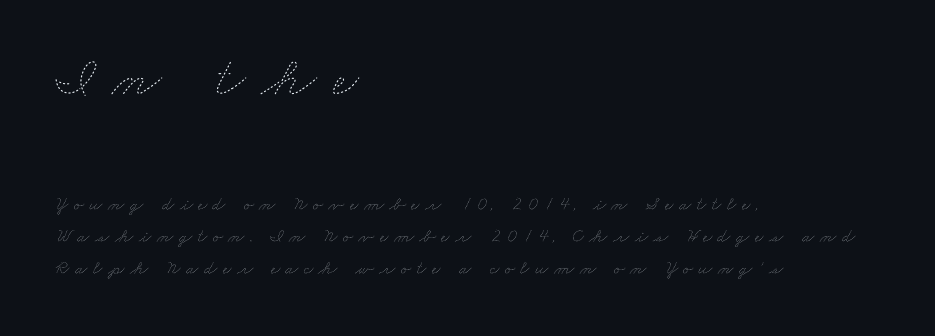
{"bold": "no", "weight": "thin", "width": "wide", "stroke_contrast": "low", "x_height": "small", "monospaced": "no", "underline": "no", "align": "left", "line_spacing": "normal", "line_spacing_ratio": 1.68, "letter_spacing": "wide", "letter_spacing_em": 0.28, "larger_block": "first", "size_ratio": 3.0, "glyph_px": 57}
